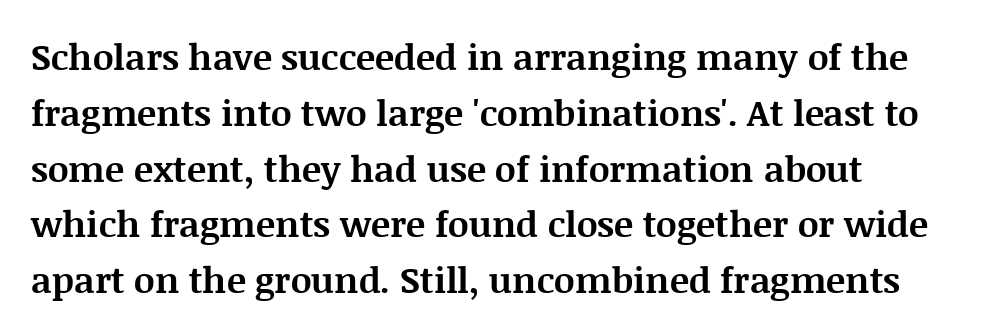
Q: Is the text bold? A: Yes.
Q: Is the text italic (slanted)? A: No, it is upright.
Q: Is the typeface a serif or a sans-serif typeface? A: Serif.
Q: Is the text underlined? A: No.
Q: How is the paragraph aligned? A: Left-aligned.
Q: Is the spacing between letters normal or unusually wide? A: Normal.
Q: Is the spacing between lines tight, normal or loose? A: Normal.
Q: Width (condensed, normal, or wide)? A: Normal.
Q: Stroke contrast? A: Medium.
Q: x-height? A: Large.
Q: Monospaced? A: No.
